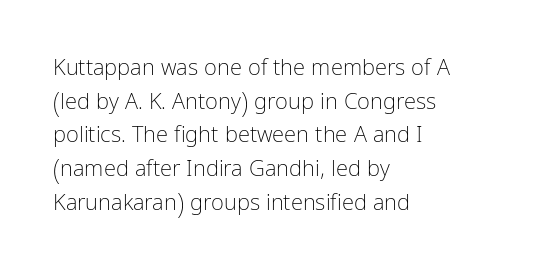
{"italic": "no", "bold": "no", "underline": "no", "align": "left", "line_spacing": "normal", "line_spacing_ratio": 1.53, "letter_spacing": "normal", "letter_spacing_em": 0.0, "glyph_px": 22}
